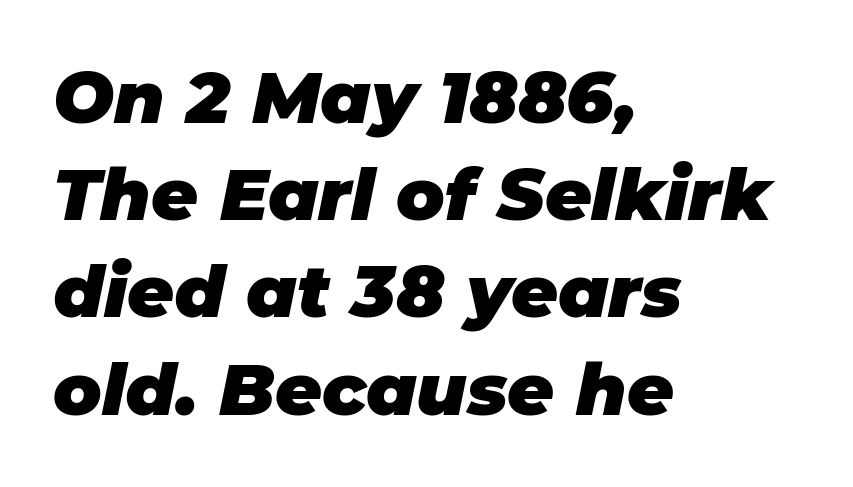
{"italic": "yes", "lean": "right", "slant_degrees": 11, "bold": "yes", "weight": "heavy", "width": "normal", "stroke_contrast": "low", "x_height": "large", "monospaced": "no", "underline": "no", "align": "left", "line_spacing": "normal", "line_spacing_ratio": 1.35, "letter_spacing": "normal", "letter_spacing_em": 0.0, "glyph_px": 72}
